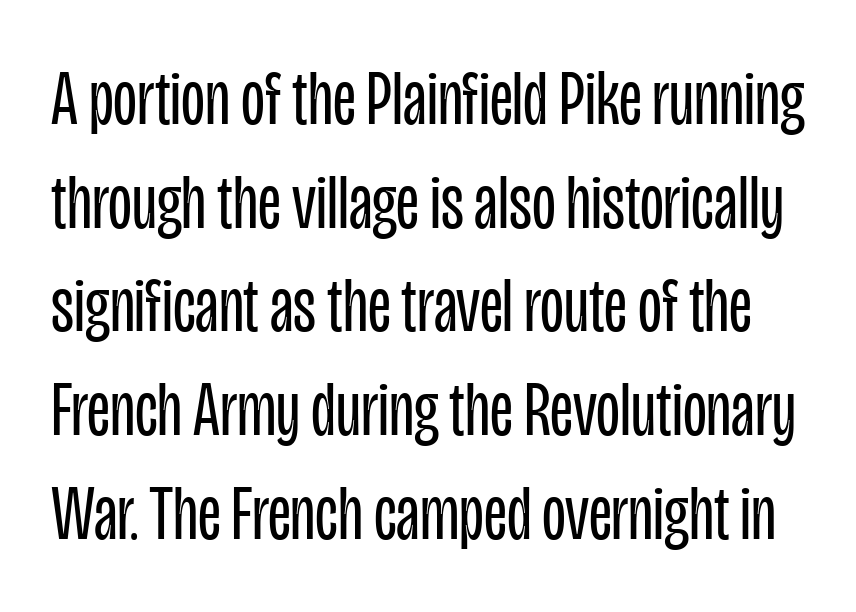
I'd call this a sans setting — the letters go barefoot. The rows are spaced the way most documents space them. Vertical strokes here are truly vertical. Is this a fixed-width face? No — the glyphs have proportional, varying widths. Decoration check: the copy has no underline. A quiet, ordinary-to-light weight characterises the typeface.
